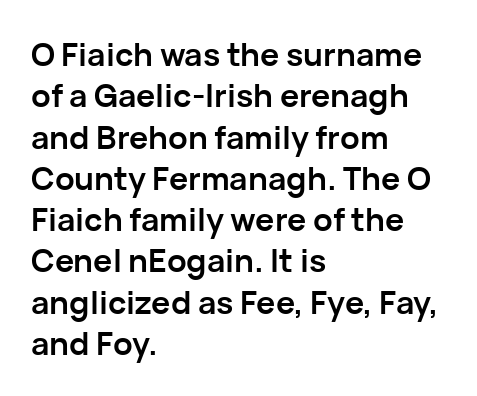
Q: Is the text bold? A: Yes.
Q: Is the text italic (slanted)? A: No, it is upright.
Q: Is the typeface a serif or a sans-serif typeface? A: Sans-serif.
Q: Is the text underlined? A: No.
Q: How is the paragraph aligned? A: Left-aligned.
Q: Is the spacing between letters normal or unusually wide? A: Normal.
Q: Is the spacing between lines tight, normal or loose? A: Normal.
Q: Width (condensed, normal, or wide)? A: Normal.
Q: Stroke contrast? A: Low.
Q: x-height? A: Medium.
Q: Monospaced? A: No.
